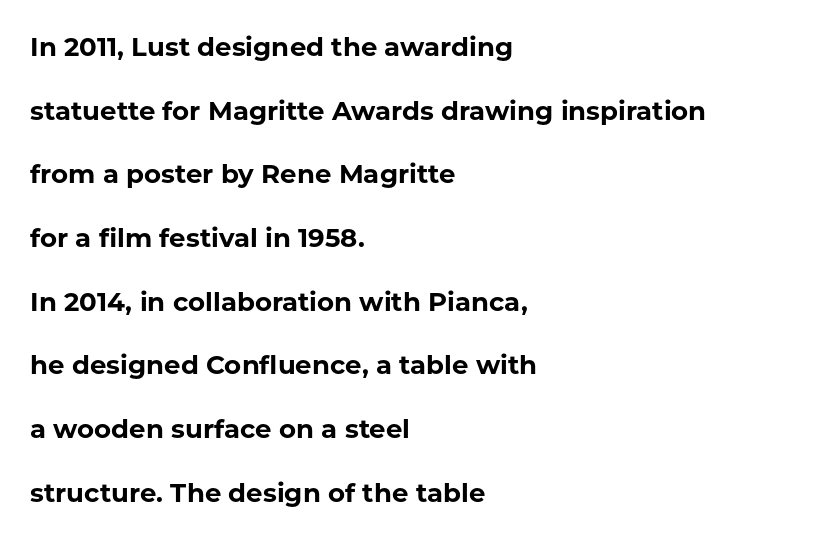
Q: Is the text bold? A: Yes.
Q: Is the text italic (slanted)? A: No, it is upright.
Q: Is the text underlined? A: No.
Q: How is the paragraph aligned? A: Left-aligned.
Q: Is the spacing between letters normal or unusually wide? A: Normal.
Q: Is the spacing between lines tight, normal or loose? A: Loose.
